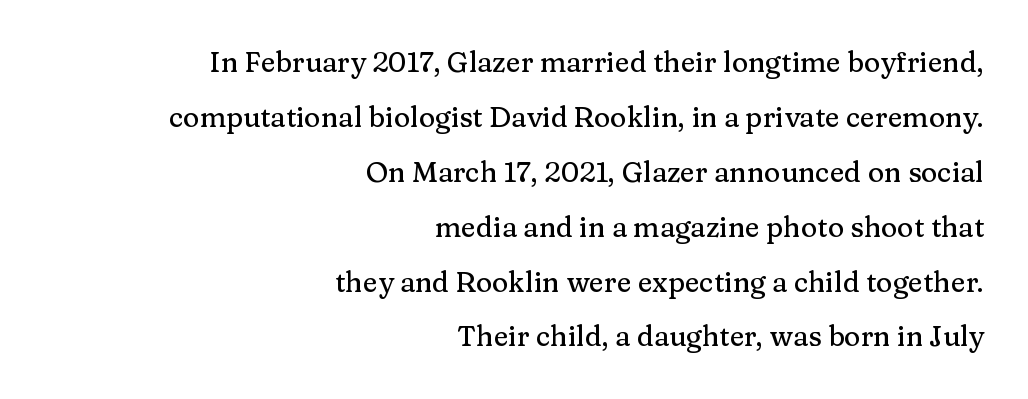
Q: Is the text italic (slanted)? A: No, it is upright.
Q: Is the typeface a serif or a sans-serif typeface? A: Serif.
Q: Is the text underlined? A: No.
Q: How is the paragraph aligned? A: Right-aligned.
Q: Is the spacing between letters normal or unusually wide? A: Normal.
Q: Is the spacing between lines tight, normal or loose? A: Loose.
Q: Width (condensed, normal, or wide)? A: Normal.
Q: Stroke contrast? A: Medium.
Q: x-height? A: Medium.
Q: Monospaced? A: No.
